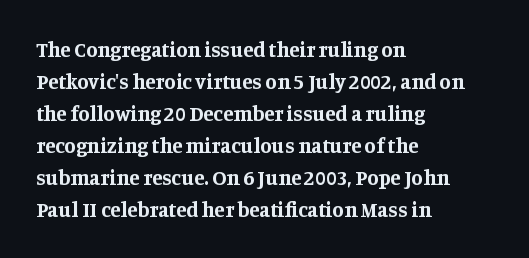
{"italic": "no", "bold": "yes", "underline": "no", "align": "left", "line_spacing": "normal", "line_spacing_ratio": 1.52, "letter_spacing": "normal", "letter_spacing_em": 0.0, "glyph_px": 21}
